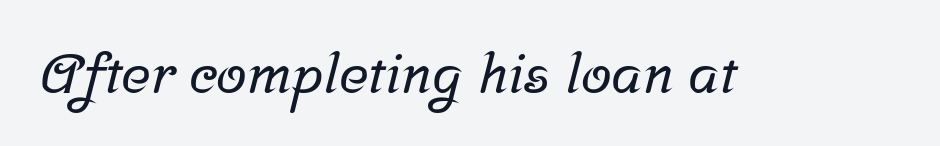
Q: Is the text underlined? A: No.
Q: Is the spacing between letters normal or unusually wide? A: Normal.
Q: Width (condensed, normal, or wide)? A: Normal.
Q: Stroke contrast? A: Low.
Q: x-height? A: Medium.
Q: Monospaced? A: No.
